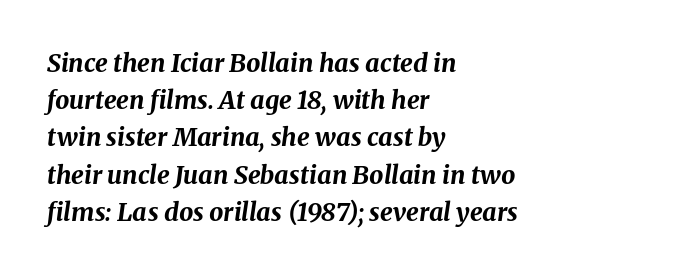
The image shows 25 px bold type, italic (leaning right); set left-aligned, normal line spacing (1.49x), normal letter spacing, not underlined.
